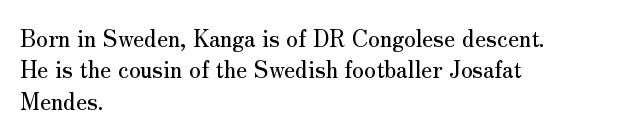
{"italic": "no", "underline": "no", "align": "left", "line_spacing": "normal", "line_spacing_ratio": 1.36, "letter_spacing": "normal", "letter_spacing_em": 0.0, "glyph_px": 23}
